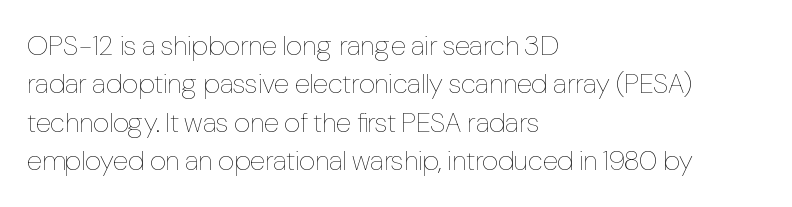
{"italic": "no", "bold": "no", "weight": "thin", "width": "condensed", "stroke_contrast": "low", "x_height": "medium", "monospaced": "no", "underline": "no", "align": "left", "line_spacing": "normal", "line_spacing_ratio": 1.37, "letter_spacing": "normal", "letter_spacing_em": 0.0, "glyph_px": 28}
